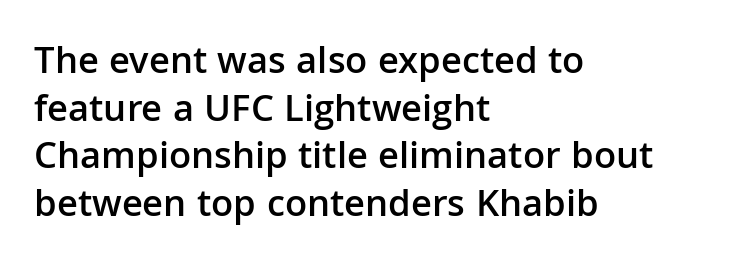
A somewhat darkened texture: the type is semibold rather than bold. The letters advance in unequal steps, a hallmark of proportional type. Notice how the passage keeps a crisp vertical edge on the left only. Students, note that the glyphs here touch the page at normal intervals. The font's upright variant was chosen for this text. Regarding serifs, this sample does without them.
